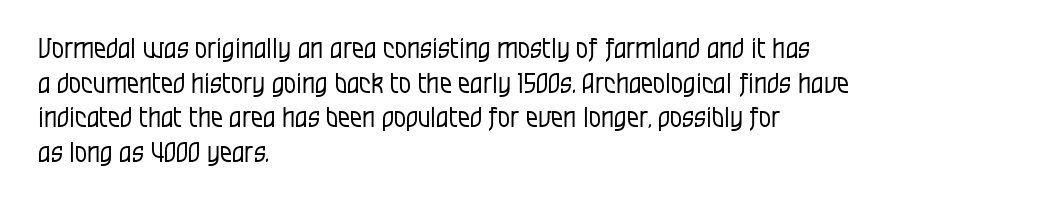
The block of text has a typical density, with ordinary space between rows. Which margin do the lines hug? The left one — the right edge is uneven. The space directly below the letters is spotless. This is the regular roman posture of the typeface. Does extra space separate the letters? No, they use regular spacing.
